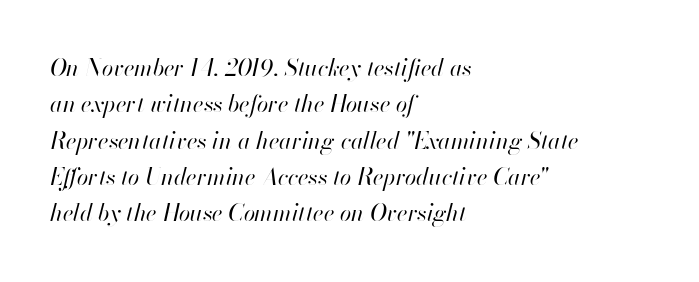
Q: Is the text bold? A: No.
Q: Is the text italic (slanted)? A: Yes, it leans right by about 13 degrees.
Q: Is the text underlined? A: No.
Q: How is the paragraph aligned? A: Left-aligned.
Q: Is the spacing between letters normal or unusually wide? A: Normal.
Q: Is the spacing between lines tight, normal or loose? A: Normal.
